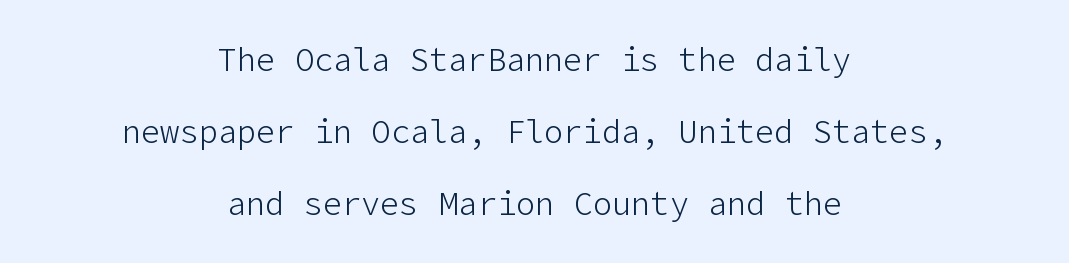
Q: Is the text bold? A: No.
Q: Is the text italic (slanted)? A: No, it is upright.
Q: Is the typeface a serif or a sans-serif typeface? A: Sans-serif.
Q: Is the text underlined? A: No.
Q: How is the paragraph aligned? A: Centered.
Q: Is the spacing between letters normal or unusually wide? A: Normal.
Q: Is the spacing between lines tight, normal or loose? A: Loose.
Q: Width (condensed, normal, or wide)? A: Normal.
Q: Stroke contrast? A: Low.
Q: x-height? A: Medium.
